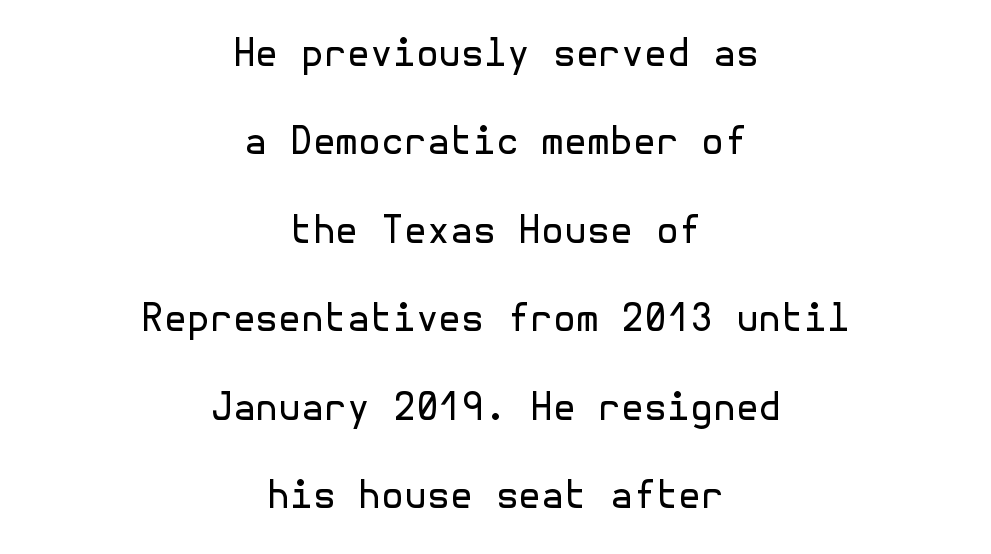
Glance below the letters and you will spot only blank space. Typeset on center — no edge is straight. Honestly, the rows look like they've been pulled way apart. Weight: regular or lighter.
